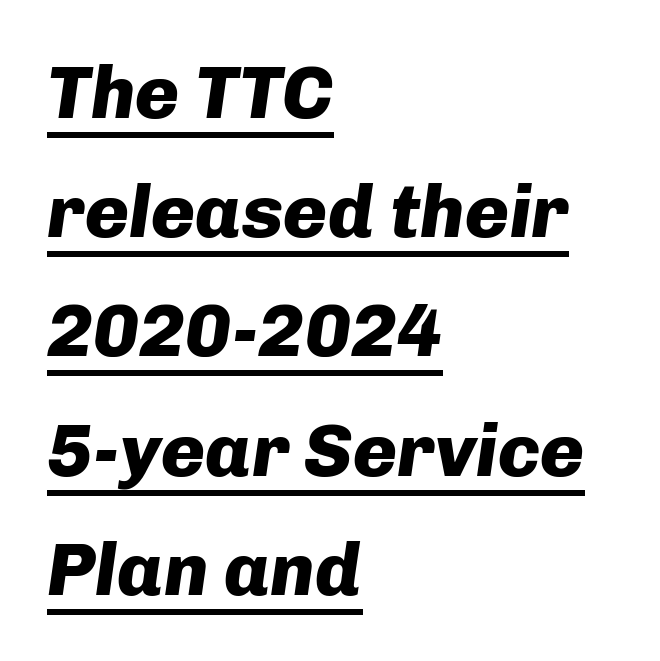
The image shows 75 px heavy type, italic (leaning right); set left-aligned, normal line spacing (1.59x), normal letter spacing, underlined; low stroke contrast and a medium x-height.
